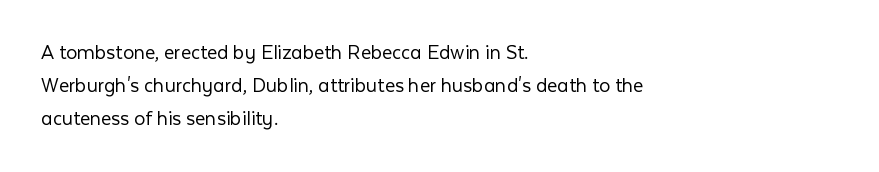
The image shows 22 px text type, upright; set left-aligned, normal line spacing (1.51x), normal letter spacing, not underlined.
